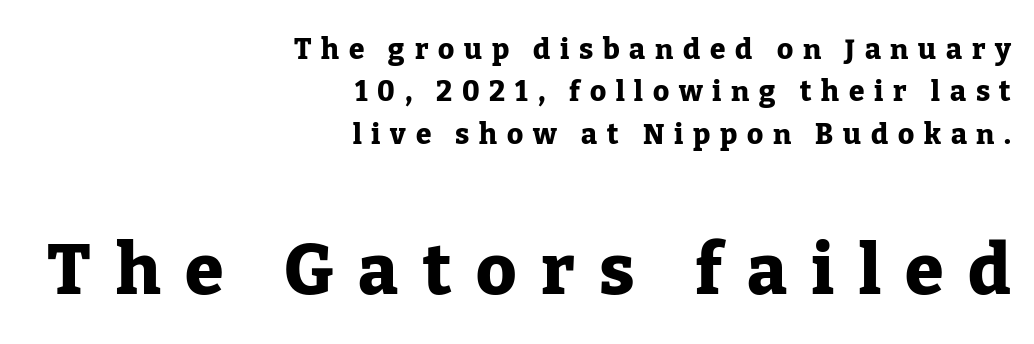
{"serif": "yes", "italic": "no", "bold": "yes", "weight": "heavy", "width": "normal", "stroke_contrast": "low", "x_height": "medium", "monospaced": "no", "underline": "no", "align": "right", "line_spacing": "normal", "line_spacing_ratio": 1.51, "letter_spacing": "wide", "letter_spacing_em": 0.35, "larger_block": "second", "size_ratio": 2.5, "glyph_px": 70}
